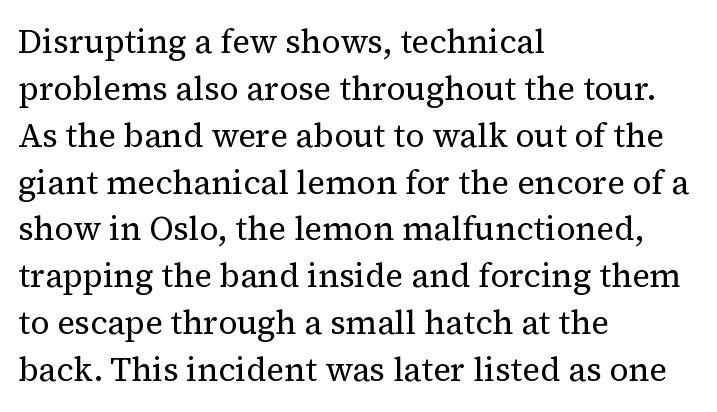
Horizontally, the lines are justified to the leading edge only. Note: serifs present on the glyphs. The face looks like a standard text weight, possibly lighter. Check the space under the baseline: it is left empty. The passage shown has conventional tracking throughout. Each letter keeps its own natural width here, so spacing adapts to shape.
